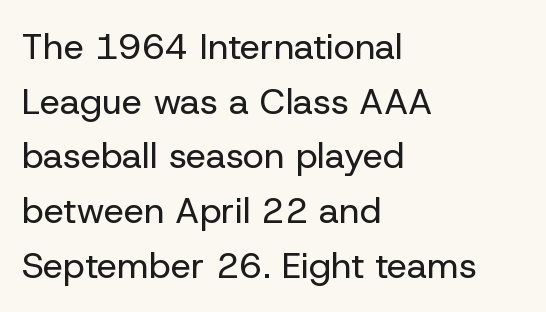
Q: Is the text bold? A: No.
Q: Is the text italic (slanted)? A: No, it is upright.
Q: Is the typeface a serif or a sans-serif typeface? A: Sans-serif.
Q: Is the text underlined? A: No.
Q: How is the paragraph aligned? A: Left-aligned.
Q: Is the spacing between letters normal or unusually wide? A: Normal.
Q: Is the spacing between lines tight, normal or loose? A: Normal.
Q: Width (condensed, normal, or wide)? A: Normal.
Q: Stroke contrast? A: Low.
Q: x-height? A: Medium.
Q: Monospaced? A: No.
